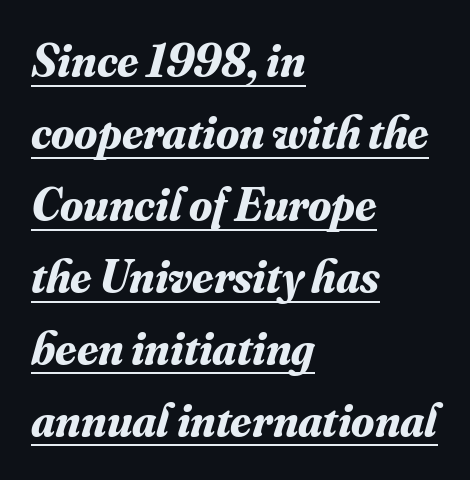
The image shows 47 px bold serif type, italic (leaning right); set left-aligned, normal line spacing (1.53x), normal letter spacing, underlined; medium stroke contrast and a small x-height.
